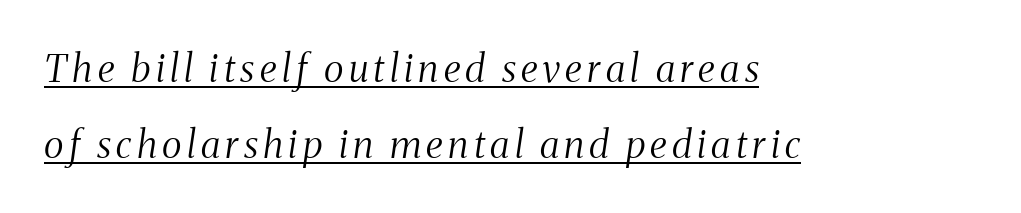
{"serif": "yes", "italic": "yes", "lean": "right", "slant_degrees": 8, "bold": "no", "weight": "light", "width": "condensed", "stroke_contrast": "medium", "x_height": "medium", "monospaced": "no", "underline": "yes", "align": "left", "line_spacing": "loose", "line_spacing_ratio": 2.0, "glyph_px": 38}
